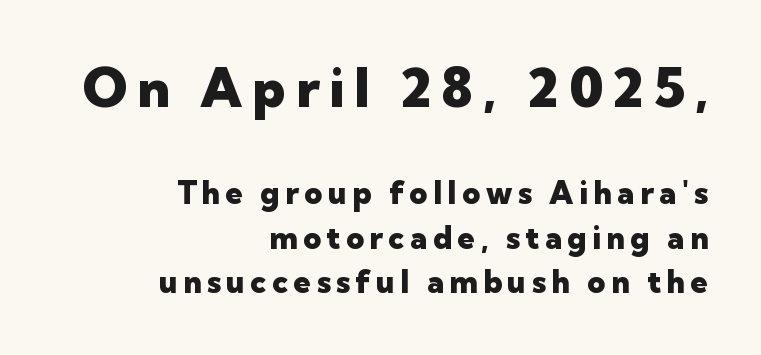
The first block has been scaled up relative to the second. These lines are rendered in a variable-pitch font. Each new line begins a customary step beneath the previous one. The words here are not underlined. The rendering anchors every line to the right-hand side.
